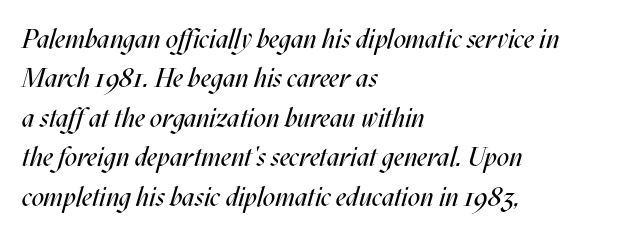
The image shows 27 px text type, italic (leaning right); set left-aligned, normal line spacing (1.46x), normal letter spacing, not underlined.
